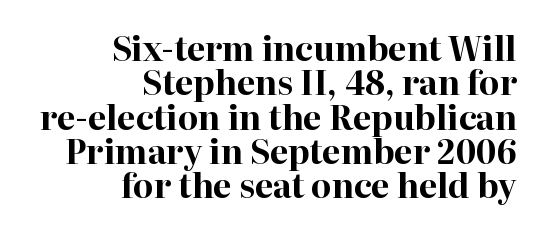
Q: Is the text bold? A: Yes.
Q: Is the text italic (slanted)? A: No, it is upright.
Q: Is the typeface a serif or a sans-serif typeface? A: Serif.
Q: Is the text underlined? A: No.
Q: How is the paragraph aligned? A: Right-aligned.
Q: Is the spacing between letters normal or unusually wide? A: Normal.
Q: Is the spacing between lines tight, normal or loose? A: Tight.
Q: Width (condensed, normal, or wide)? A: Normal.
Q: Stroke contrast? A: High.
Q: x-height? A: Medium.
Q: Monospaced? A: No.
